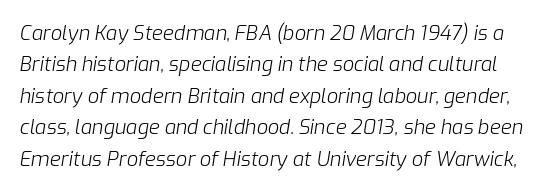
The image shows 20 px text type, italic (leaning right); set normal line spacing (1.57x), normal letter spacing, not underlined.
